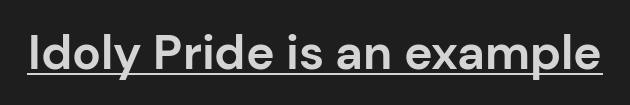
Heavy, bold letterforms. A baseline rule has been typeset under these characters. Compared with typical body copy, the letter spacing here is the same. These lines are rendered in a variable-pitch font.
